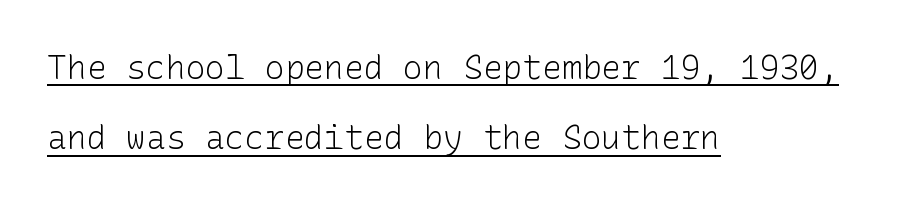
Q: Is the text bold? A: No.
Q: Is the text italic (slanted)? A: No, it is upright.
Q: Is the typeface a serif or a sans-serif typeface? A: Sans-serif.
Q: Is the text underlined? A: Yes.
Q: How is the paragraph aligned? A: Left-aligned.
Q: Is the spacing between letters normal or unusually wide? A: Normal.
Q: Is the spacing between lines tight, normal or loose? A: Loose.
Q: Width (condensed, normal, or wide)? A: Normal.
Q: Stroke contrast? A: Low.
Q: x-height? A: Medium.
